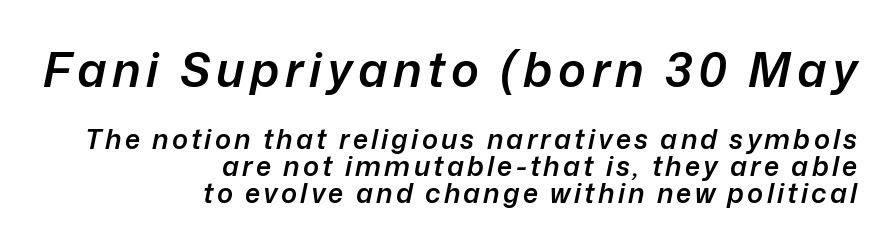
{"italic": "yes", "lean": "right", "slant_degrees": 12, "bold": "semi", "weight": "semibold", "width": "normal", "stroke_contrast": "low", "x_height": "medium", "monospaced": "no", "underline": "no", "align": "right", "line_spacing": "tight", "line_spacing_ratio": 0.99, "larger_block": "first", "size_ratio": 1.74, "glyph_px": 47}
